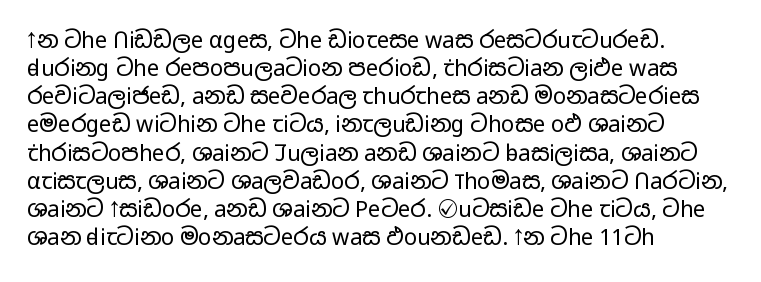
Normally led — the rows are evenly, conventionally spaced. Underlining? Definitely not there. The axis of the letterforms is exactly vertical. The passage is arranged the way most books set body copy — flush left. Default kerning and tracking; the words read as compact shapes.
